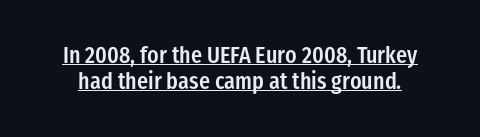
Q: Is the text bold? A: Semi-bold.
Q: Is the text italic (slanted)? A: No, it is upright.
Q: Is the text underlined? A: Yes.
Q: Is the spacing between letters normal or unusually wide? A: Normal.
Q: Is the spacing between lines tight, normal or loose? A: Tight.
